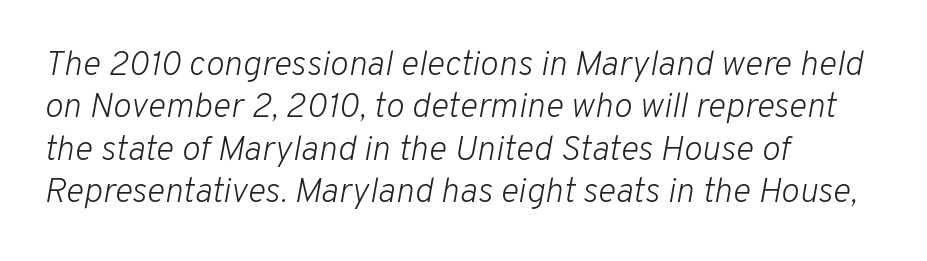
The image shows 35 px light type, italic (leaning right); set left-aligned, line spacing 1.21x, normal letter spacing, not underlined; low stroke contrast and a medium x-height.
